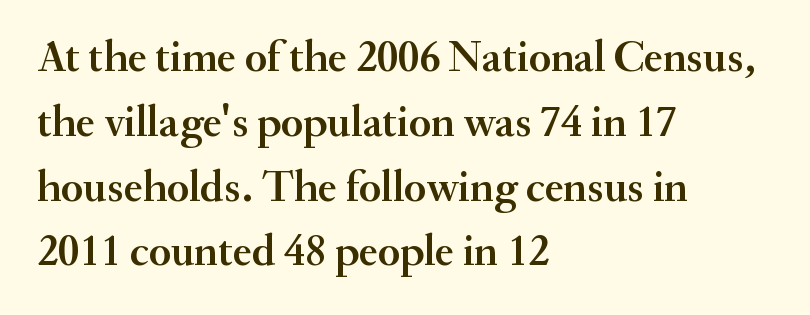
The image shows 45 px serif type, upright; set left-aligned, normal line spacing (1.44x), normal letter spacing, not underlined; medium stroke contrast and a small x-height.
